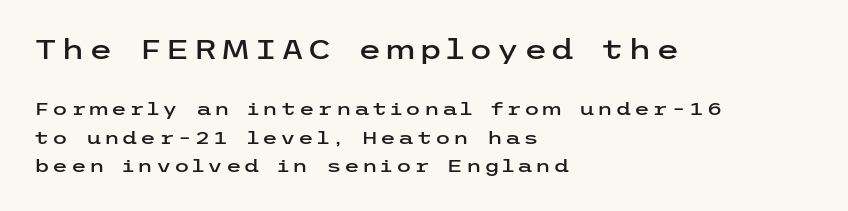
The image shows 27 px text type, upright; set left-aligned, normal line spacing (1.58x), not underlined; the first (top) block is 1.5x larger.
